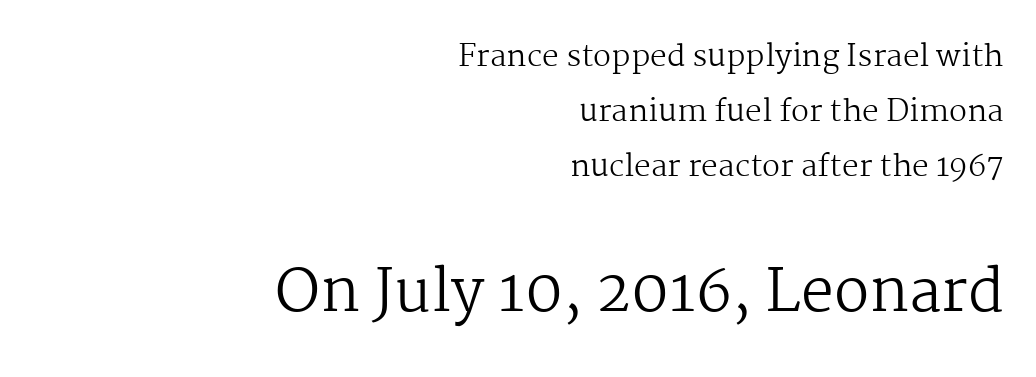
{"serif": "yes", "italic": "no", "bold": "no", "weight": "regular", "width": "normal", "stroke_contrast": "medium", "x_height": "medium", "monospaced": "no", "underline": "no", "align": "right", "line_spacing_ratio": 1.83, "letter_spacing": "normal", "letter_spacing_em": 0.0, "larger_block": "second", "size_ratio": 1.97, "glyph_px": 59}
